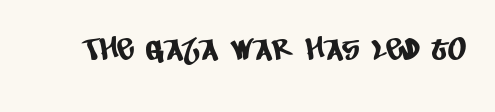
Q: Is the typeface a serif or a sans-serif typeface? A: Sans-serif.
Q: Is the text underlined? A: No.
Q: Is the spacing between letters normal or unusually wide? A: Normal.
Q: Width (condensed, normal, or wide)? A: Condensed.
Q: Stroke contrast? A: Low.
Q: x-height? A: Large.
Q: Monospaced? A: No.
